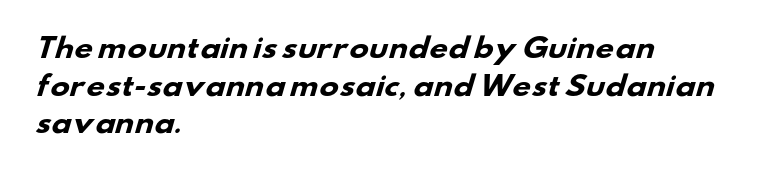
The image shows 26 px bold type; set left-aligned, normal line spacing (1.45x), normal letter spacing, not underlined.
